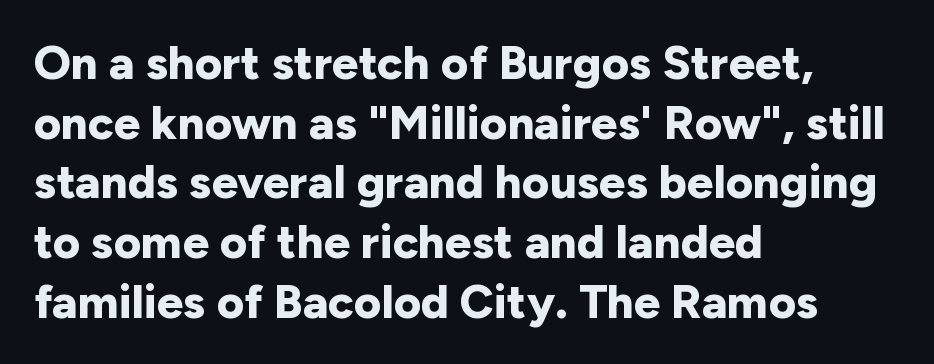
The image shows 47 px bold sans-serif type, upright; set left-aligned, normal line spacing (1.27x), normal letter spacing, not underlined; low stroke contrast and a medium x-height.
